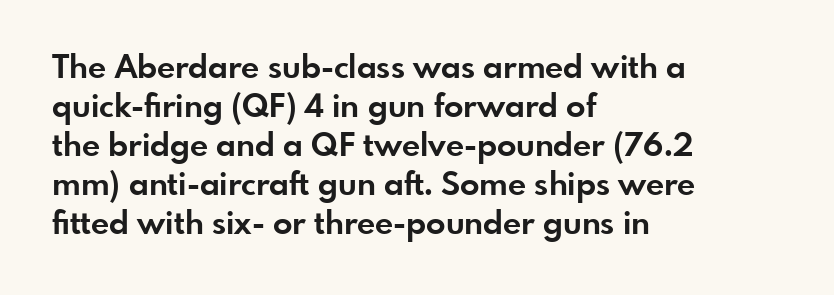
Line starts are locked; line ends wander. Look at the stroke-to-counter ratio: heavy, a bold. Think of a printed novel: that variable character pitch is what you see here. The string is rendered with underlining switched off.
